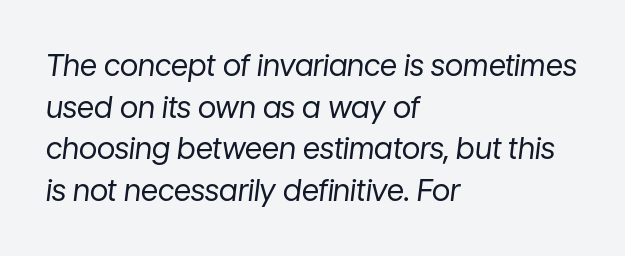
The image shows 30 px regular-weight type, italic (leaning right); set left-aligned, normal line spacing (1.39x), normal letter spacing, not underlined; low stroke contrast and a medium x-height.
